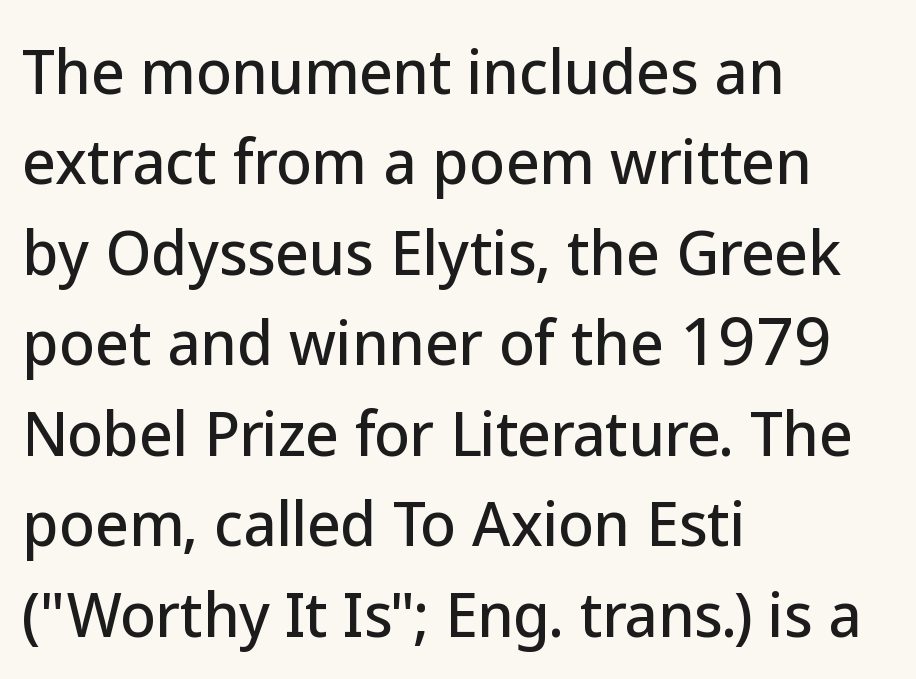
The image shows 58 px sans-serif type, upright; set left-aligned, normal line spacing (1.56x), normal letter spacing, not underlined; low stroke contrast and a medium x-height.
